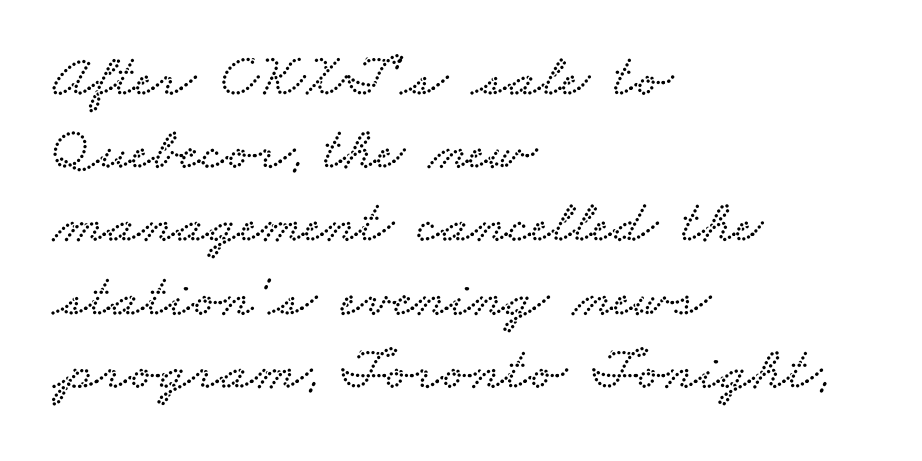
The image shows 61 px wide serif type; set left-aligned, line spacing 1.2x, normal letter spacing, not underlined; low stroke contrast and a small x-height.
